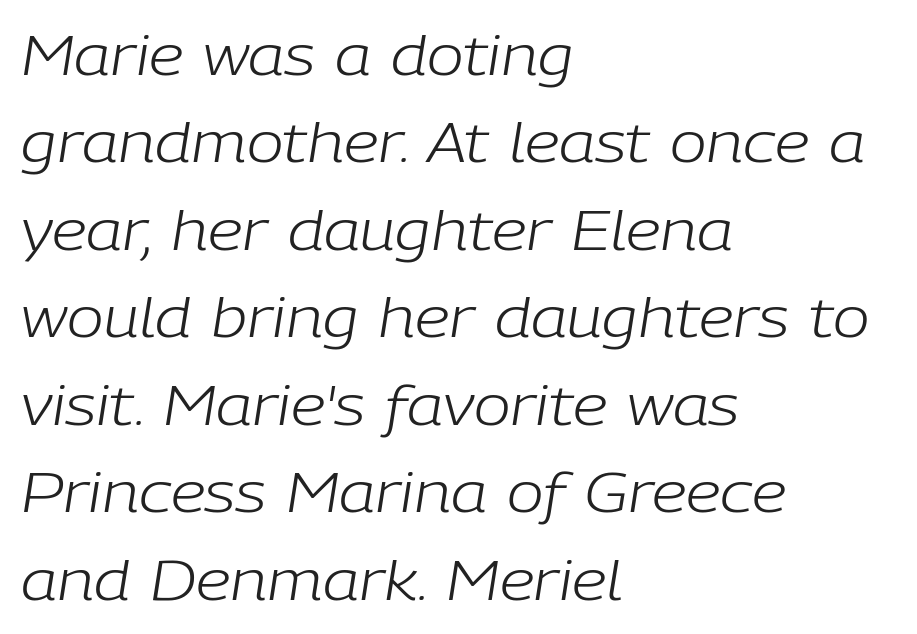
Q: Is the text bold? A: No.
Q: Is the text italic (slanted)? A: Yes, it leans right by about 9 degrees.
Q: Is the text underlined? A: No.
Q: How is the paragraph aligned? A: Left-aligned.
Q: Is the spacing between letters normal or unusually wide? A: Normal.
Q: Is the spacing between lines tight, normal or loose? A: Normal.
Q: Width (condensed, normal, or wide)? A: Normal.
Q: Stroke contrast? A: Low.
Q: x-height? A: Medium.
Q: Monospaced? A: No.
